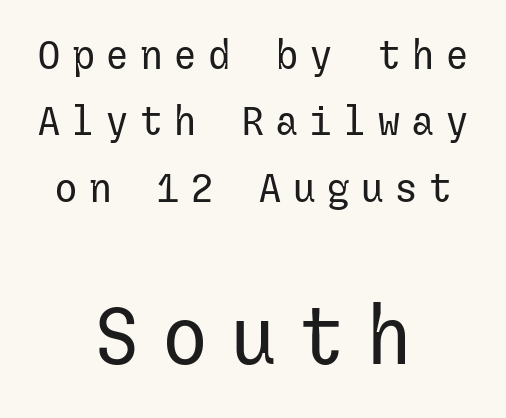
Q: Is the text bold? A: No.
Q: Is the text italic (slanted)? A: No, it is upright.
Q: Is the typeface a serif or a sans-serif typeface? A: Sans-serif.
Q: Is the text underlined? A: No.
Q: How is the paragraph aligned? A: Centered.
Q: Is the spacing between letters normal or unusually wide? A: Unusually wide.
Q: Is the spacing between lines tight, normal or loose? A: Normal.
Q: Which block of text is set in a larger size, the first (top) or the second (bottom)? A: The second (bottom) one.
Q: Width (condensed, normal, or wide)? A: Normal.
Q: Stroke contrast? A: Low.
Q: x-height? A: Medium.
